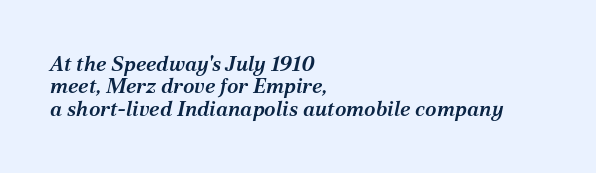
In terms of letterspacing, this is plain default setting. Rendered with sloped, italic letterforms. One glance says dense: line gaps are narrower than usual. Anything drawn beneath the words? Only blank space.
